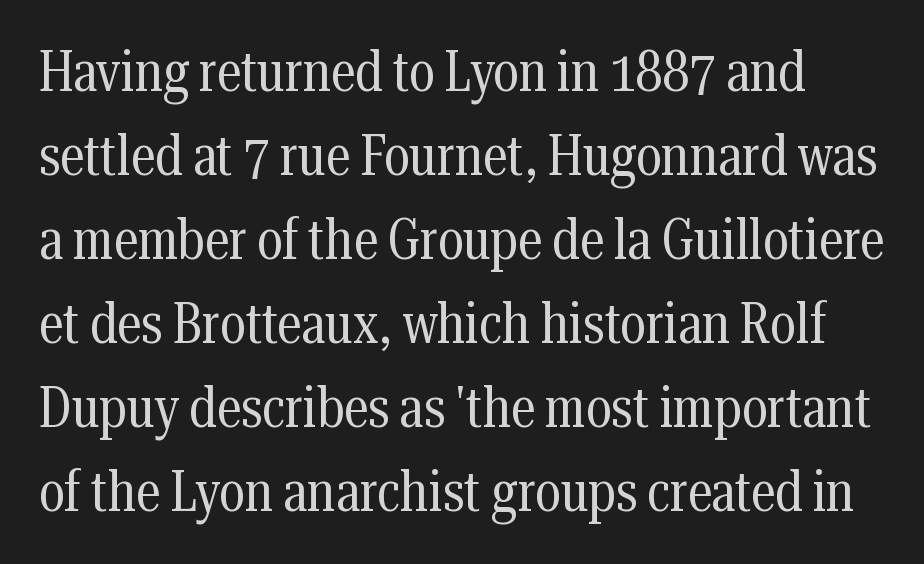
The image shows 56 px regular-weight, condensed serif type, upright; set normal line spacing (1.5x), normal letter spacing, not underlined; medium stroke contrast and a medium x-height.
